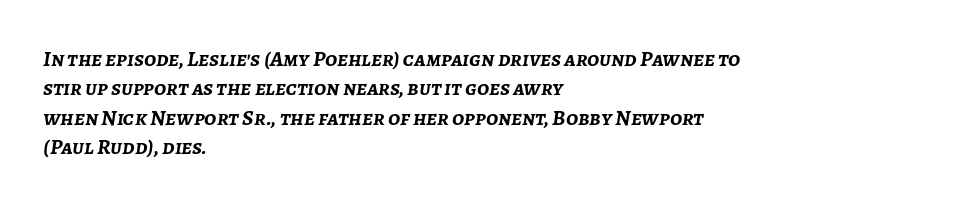
{"italic": "yes", "lean": "right", "slant_degrees": 7, "bold": "yes", "underline": "no", "align": "left", "line_spacing": "normal", "line_spacing_ratio": 1.34, "letter_spacing": "normal", "letter_spacing_em": 0.0, "glyph_px": 22}
